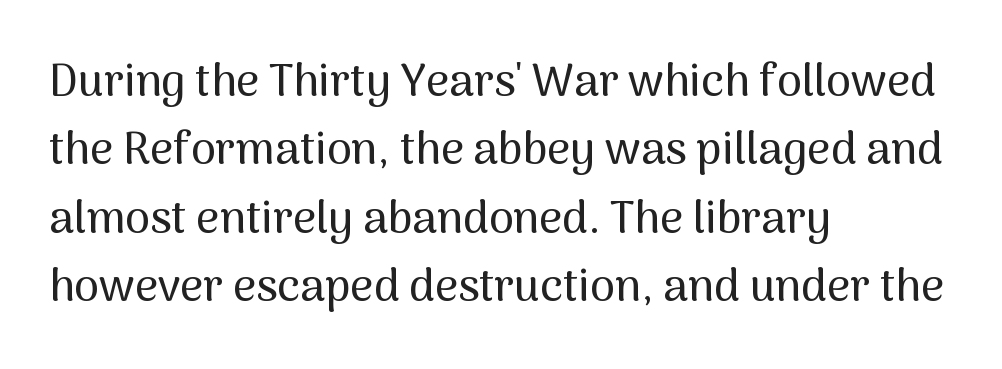
{"serif": "no", "italic": "no", "width": "normal", "stroke_contrast": "medium", "x_height": "medium", "monospaced": "no", "underline": "no", "align": "left", "line_spacing": "normal", "line_spacing_ratio": 1.52, "letter_spacing": "normal", "letter_spacing_em": 0.0, "glyph_px": 45}
